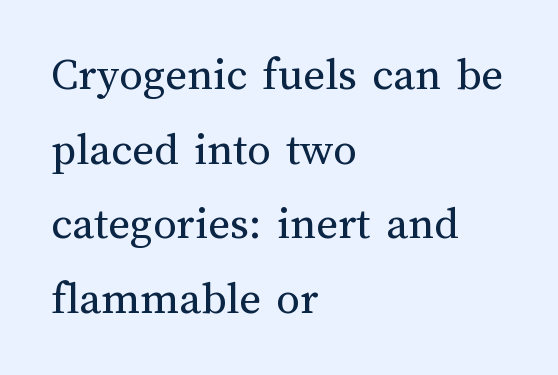
The image shows 47 px regular-weight type, upright; set left-aligned, normal line spacing (1.59x), normal letter spacing, not underlined; medium stroke contrast and a medium x-height.
